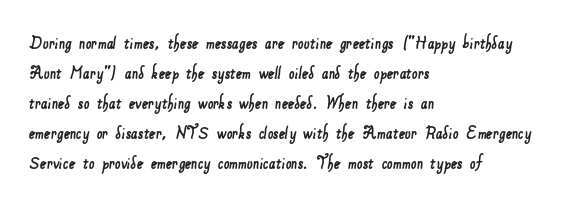
Q: Is the text underlined? A: No.
Q: How is the paragraph aligned? A: Left-aligned.
Q: Is the spacing between letters normal or unusually wide? A: Normal.
Q: Is the spacing between lines tight, normal or loose? A: Normal.
